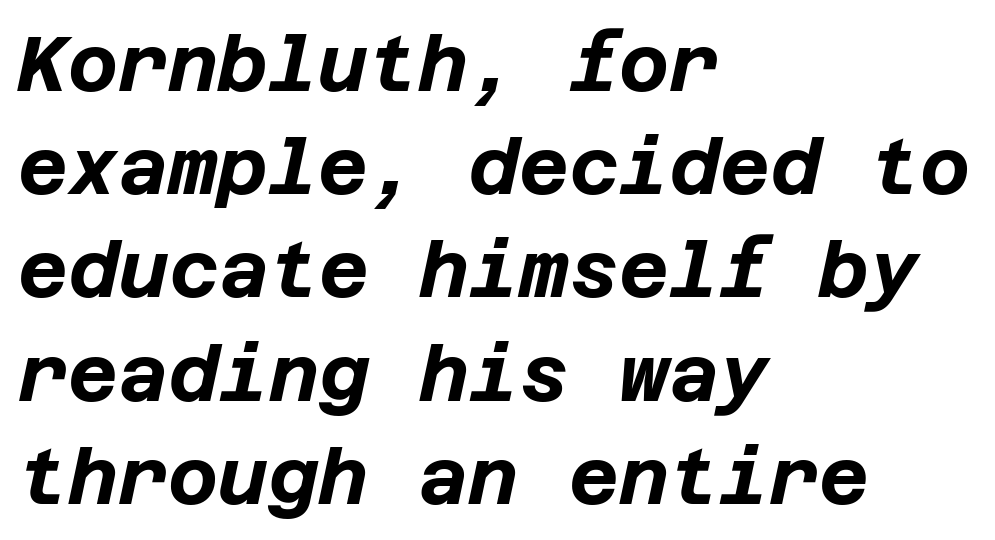
Q: Is the text bold? A: Yes.
Q: Is the text italic (slanted)? A: Yes, it leans right by about 12 degrees.
Q: Is the text underlined? A: No.
Q: How is the paragraph aligned? A: Left-aligned.
Q: Is the spacing between letters normal or unusually wide? A: Normal.
Q: Is the spacing between lines tight, normal or loose? A: Normal.
Q: Width (condensed, normal, or wide)? A: Normal.
Q: Stroke contrast? A: Low.
Q: x-height? A: Large.
